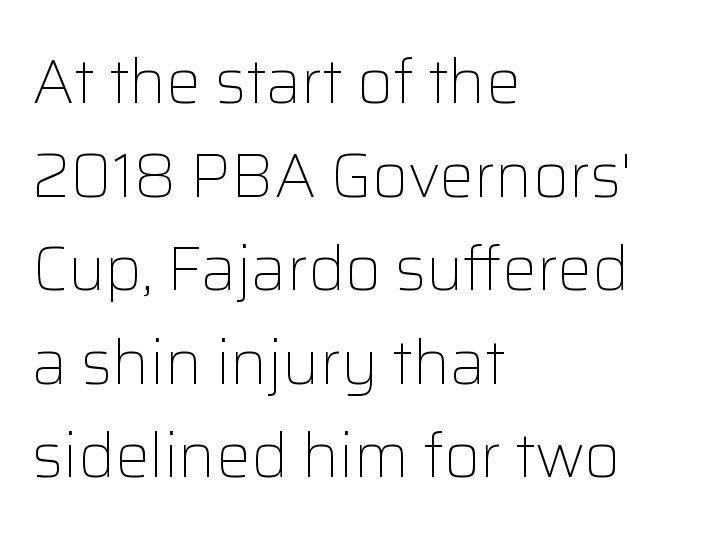
{"serif": "no", "italic": "no", "bold": "no", "weight": "light", "width": "normal", "stroke_contrast": "low", "x_height": "medium", "monospaced": "no", "underline": "no", "align": "left", "line_spacing": "normal", "line_spacing_ratio": 1.51, "letter_spacing": "normal", "letter_spacing_em": 0.0, "glyph_px": 62}
